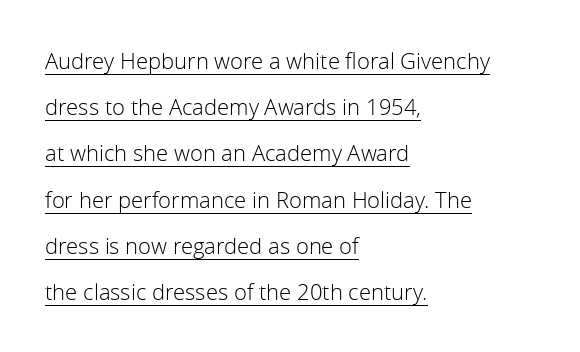
The image shows 22 px text type, upright; set left-aligned, loose line spacing (2.1x), normal letter spacing, underlined.
